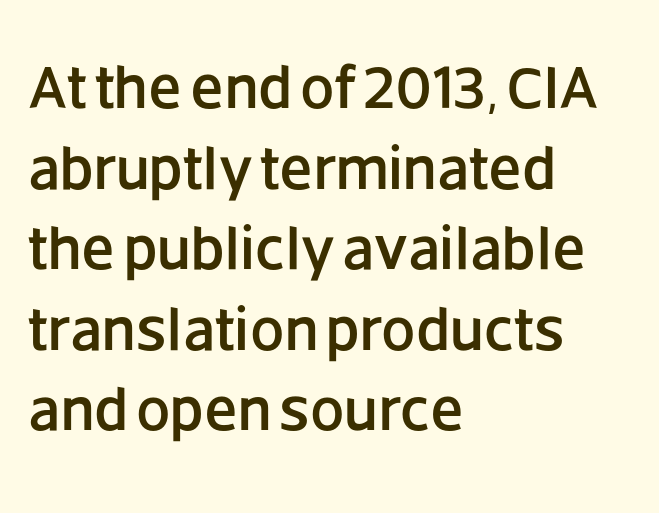
Q: Is the text italic (slanted)? A: No, it is upright.
Q: Is the typeface a serif or a sans-serif typeface? A: Sans-serif.
Q: Is the text underlined? A: No.
Q: How is the paragraph aligned? A: Left-aligned.
Q: Is the spacing between letters normal or unusually wide? A: Normal.
Q: Is the spacing between lines tight, normal or loose? A: Normal.
Q: Width (condensed, normal, or wide)? A: Normal.
Q: Stroke contrast? A: Low.
Q: x-height? A: Large.
Q: Monospaced? A: No.
